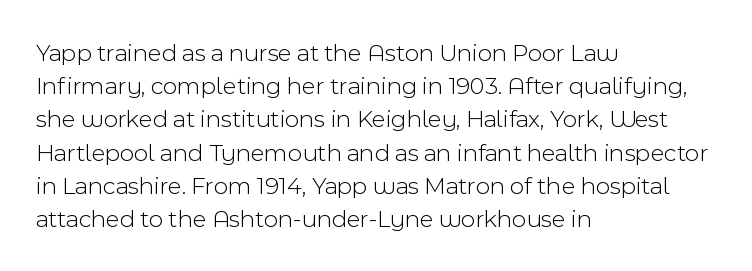
The image shows 25 px text type, upright; set left-aligned, normal line spacing (1.33x), normal letter spacing, not underlined.
